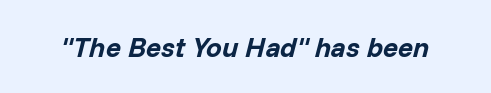
When letters slant like this, we call the style italic. Chunky letters — that's bold for sure. Proportional: the letters do not fall into vertical columns. The string is rendered with underlining switched off. The face used here is rendered with its standard letterfit.
